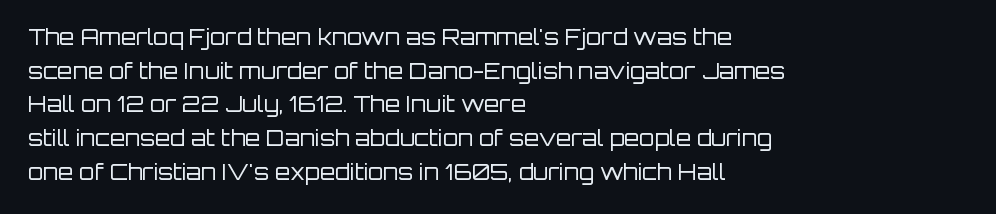
The image shows 22 px text type, upright; set left-aligned, normal line spacing (1.53x), normal letter spacing, not underlined.
